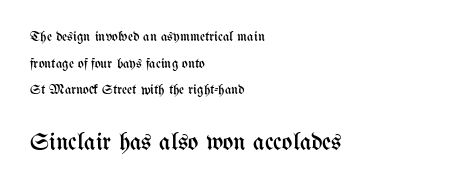
The image shows 25 px text type, upright; set left-aligned, loose line spacing (1.91x), normal letter spacing, not underlined; the second (bottom) block is 1.79x larger.
